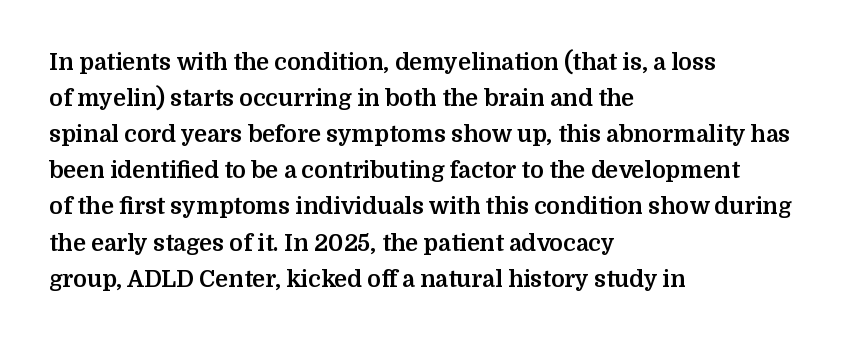
The image shows 23 px bold type, upright; set left-aligned, normal line spacing (1.57x), normal letter spacing, not underlined.
